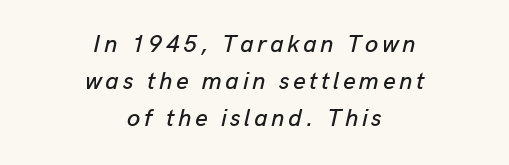
The image shows 24 px text type, italic (leaning right); set centered, normal line spacing (1.55x), not underlined.
